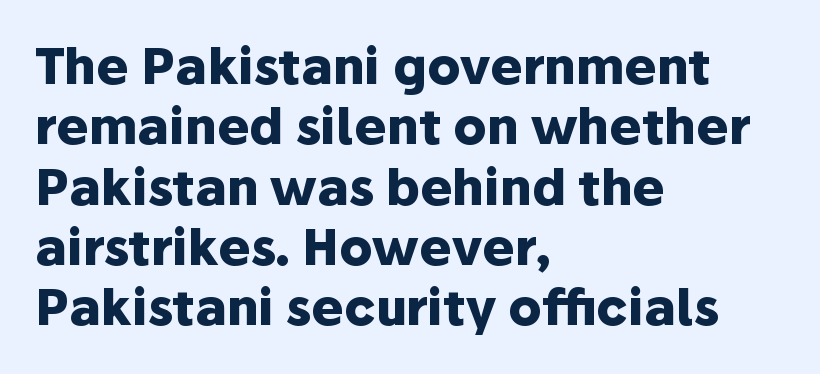
The image shows 49 px heavy sans-serif type, upright; set left-aligned, line spacing 1.23x, normal letter spacing, not underlined; low stroke contrast and a medium x-height.
